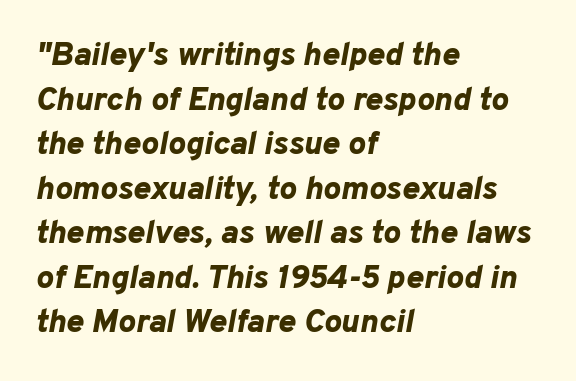
The image shows 33 px bold type, italic (leaning right); set left-aligned, normal line spacing (1.35x), normal letter spacing, not underlined; low stroke contrast and a medium x-height.
